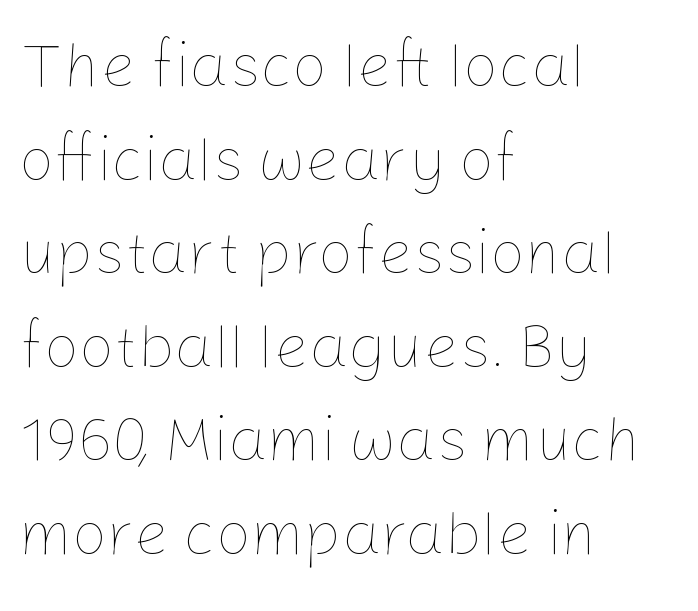
The image shows 62 px thin type, upright; set left-aligned, normal line spacing (1.51x), normal letter spacing, not underlined; low stroke contrast and a medium x-height.
